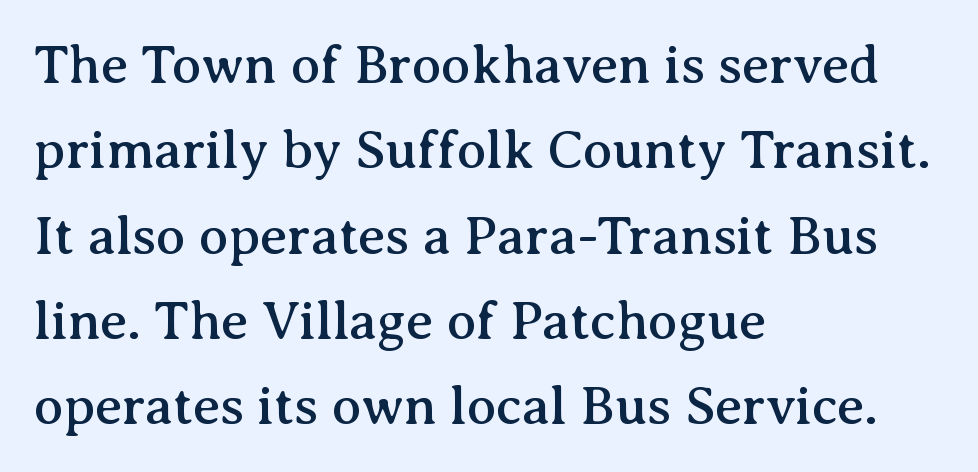
The passage shown is typed in a proportional face where columns would drift. Interline gaps are of average width in this sample. Tracking value appears to be zero — textbook default spacing. Casual observation: everything's shoved over to the left.
